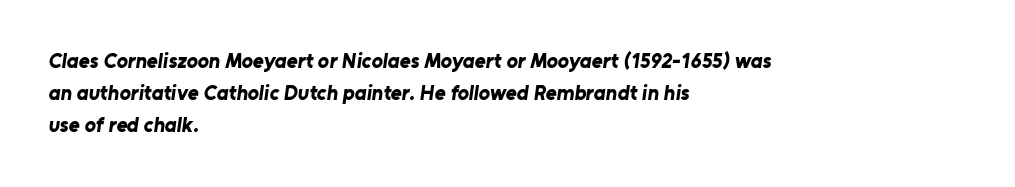
The image shows 21 px bold type; set left-aligned, normal line spacing (1.53x), normal letter spacing, not underlined.
